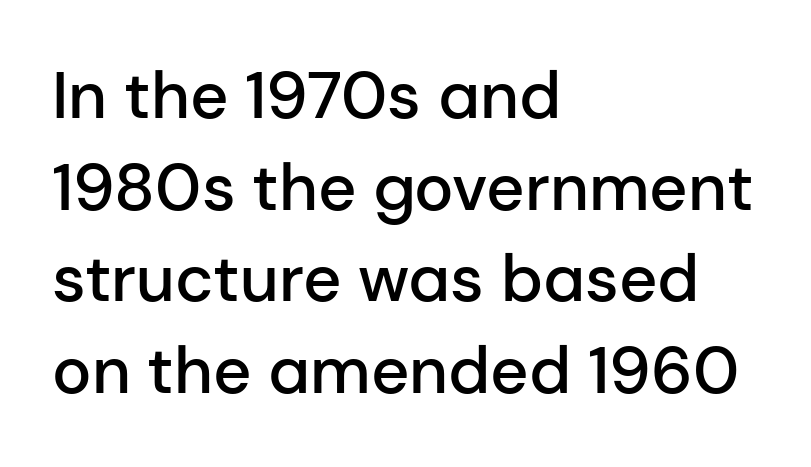
Q: Is the text bold? A: Semi-bold.
Q: Is the text italic (slanted)? A: No, it is upright.
Q: Is the typeface a serif or a sans-serif typeface? A: Sans-serif.
Q: Is the text underlined? A: No.
Q: How is the paragraph aligned? A: Left-aligned.
Q: Is the spacing between letters normal or unusually wide? A: Normal.
Q: Is the spacing between lines tight, normal or loose? A: Normal.
Q: Width (condensed, normal, or wide)? A: Normal.
Q: Stroke contrast? A: Low.
Q: x-height? A: Medium.
Q: Monospaced? A: No.
